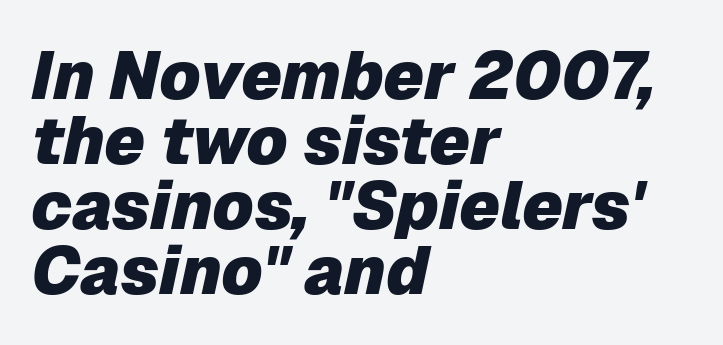
{"italic": "yes", "lean": "right", "slant_degrees": 12, "bold": "yes", "weight": "heavy", "width": "normal", "stroke_contrast": "low", "x_height": "medium", "monospaced": "no", "underline": "no", "align": "left", "line_spacing": "tight", "line_spacing_ratio": 0.97, "letter_spacing": "normal", "letter_spacing_em": 0.0, "glyph_px": 67}
